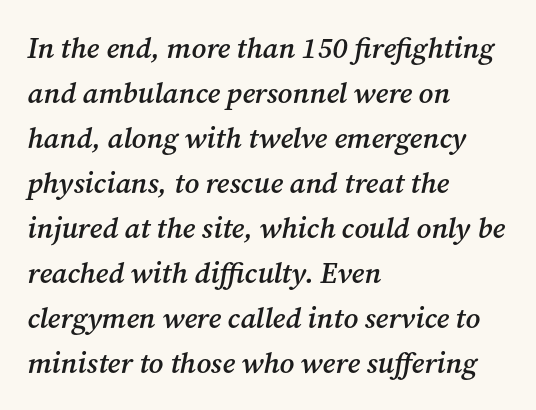
Q: Is the text bold? A: Semi-bold.
Q: Is the text italic (slanted)? A: Yes, it leans right by about 12 degrees.
Q: Is the typeface a serif or a sans-serif typeface? A: Serif.
Q: Is the text underlined? A: No.
Q: How is the paragraph aligned? A: Left-aligned.
Q: Is the spacing between letters normal or unusually wide? A: Normal.
Q: Is the spacing between lines tight, normal or loose? A: Normal.
Q: Width (condensed, normal, or wide)? A: Normal.
Q: Stroke contrast? A: Medium.
Q: x-height? A: Medium.
Q: Monospaced? A: No.
